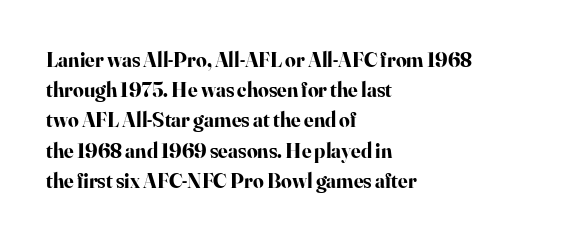
{"italic": "no", "bold": "yes", "underline": "no", "align": "left", "line_spacing": "normal", "line_spacing_ratio": 1.44, "letter_spacing": "normal", "letter_spacing_em": 0.0, "glyph_px": 21}
